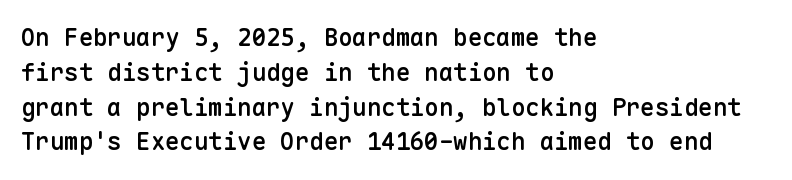
Notice how descenders clear the ascenders below comfortably — that's standard leading. It's the straight-up-and-down kind of type. Horizontally, the lines are justified to the leading edge only. Is the letter spacing exaggerated? No — it looks like the ordinary default. Semibold letterforms, between regular and bold.
